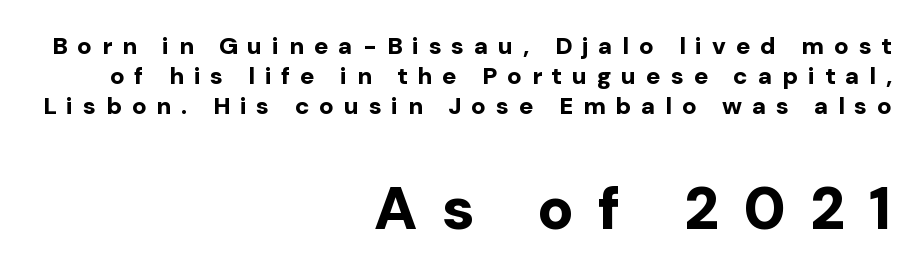
The image shows 60 px bold sans-serif type, upright; set right-aligned, normal line spacing (1.26x), unusually wide letter spacing (+0.41 em), not underlined; the second (bottom) block is 2.5x larger; low stroke contrast and a medium x-height.
